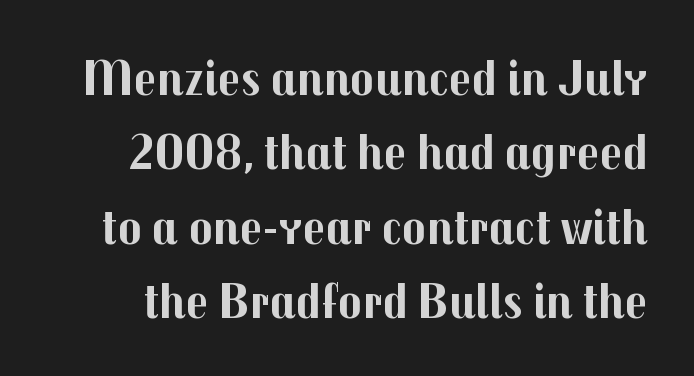
The image shows 50 px bold sans-serif type, upright; set normal line spacing (1.49x), normal letter spacing, not underlined; medium stroke contrast and a medium x-height.
